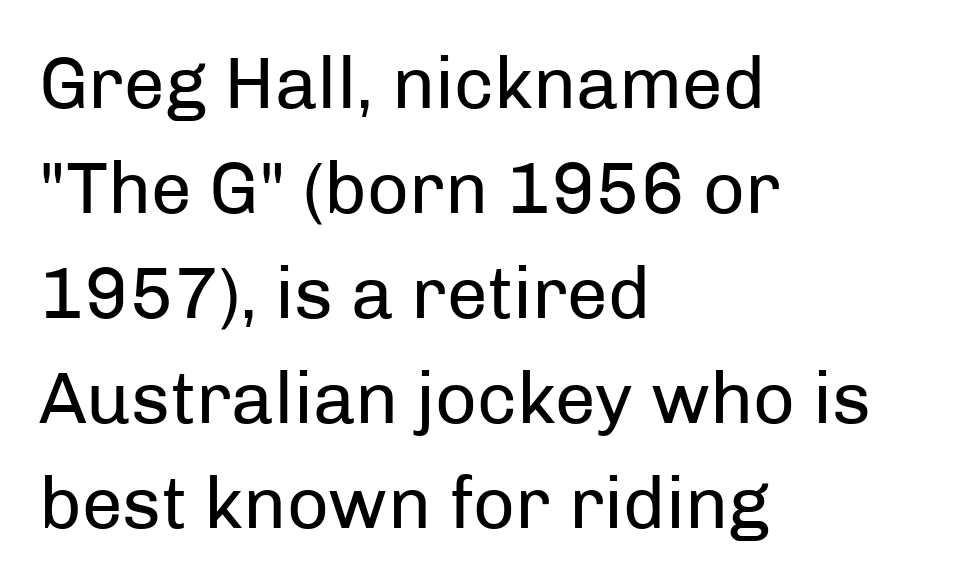
The image shows 73 px regular-weight sans-serif type, upright; set left-aligned, normal line spacing (1.44x), normal letter spacing, not underlined; low stroke contrast and a medium x-height.
